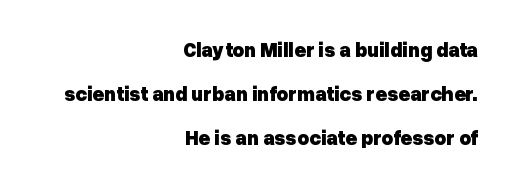
Q: Is the text bold? A: Yes.
Q: Is the text italic (slanted)? A: No, it is upright.
Q: Is the text underlined? A: No.
Q: How is the paragraph aligned? A: Right-aligned.
Q: Is the spacing between letters normal or unusually wide? A: Normal.
Q: Is the spacing between lines tight, normal or loose? A: Loose.
